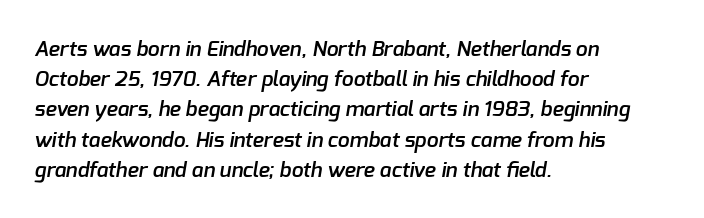
{"bold": "semi", "underline": "no", "align": "left", "line_spacing": "normal", "line_spacing_ratio": 1.44, "letter_spacing": "normal", "letter_spacing_em": 0.0, "glyph_px": 21}
